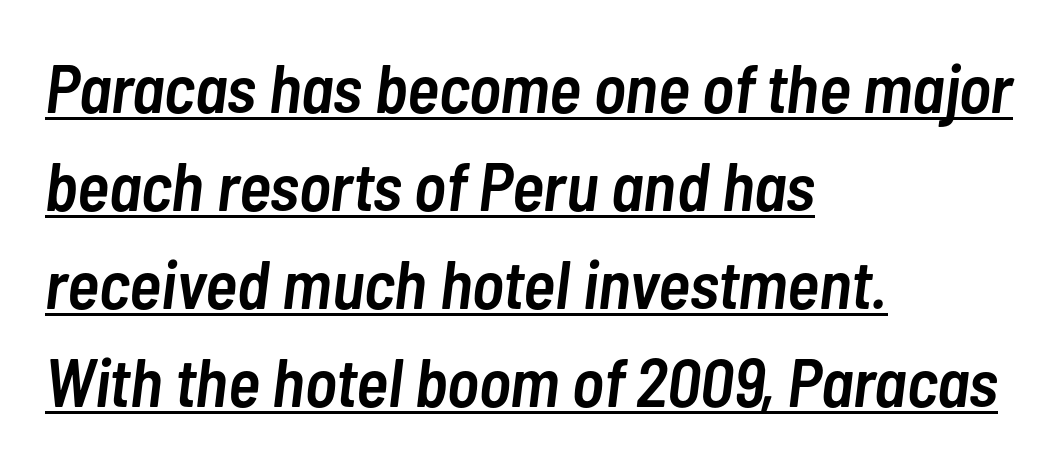
The image shows 68 px semibold, condensed type, italic (leaning right); set left-aligned, normal line spacing (1.44x), normal letter spacing, underlined; low stroke contrast and a medium x-height.
